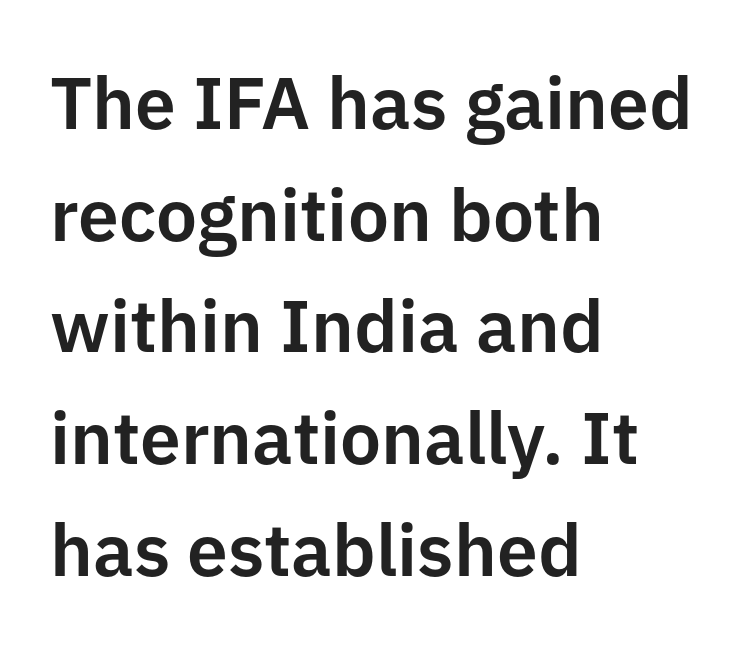
{"serif": "no", "italic": "no", "width": "normal", "stroke_contrast": "low", "x_height": "medium", "monospaced": "no", "underline": "no", "align": "left", "line_spacing": "normal", "line_spacing_ratio": 1.53, "letter_spacing": "normal", "letter_spacing_em": 0.0, "glyph_px": 73}
